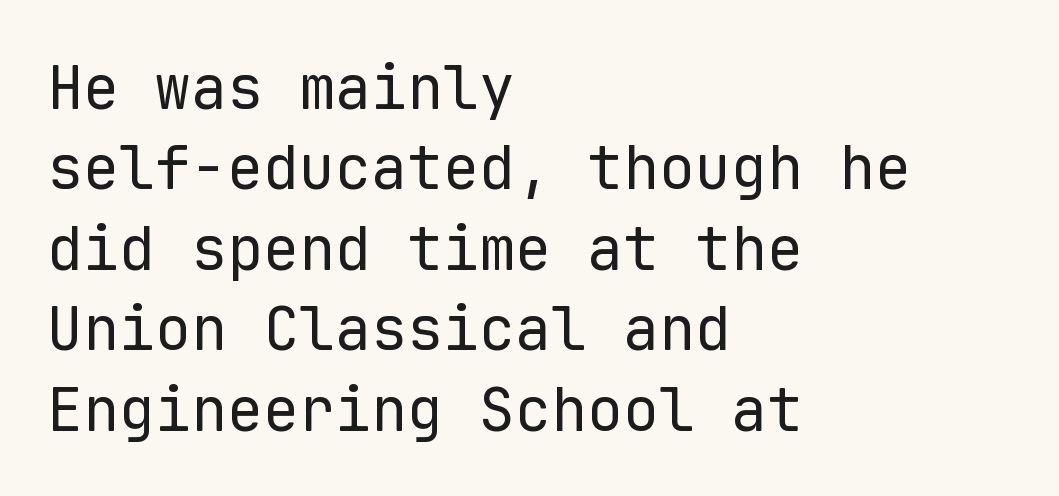
Compared with a centered layout, this one pins lines to the left instead. The line-height multiplier appears to be the usual default. Posture: vertical. Each letter's strokes conclude bluntly, with no projecting serifs.
